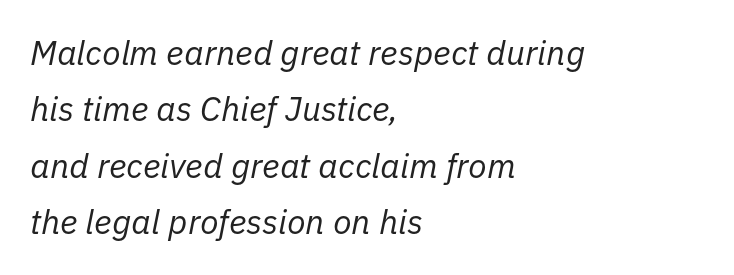
The image shows 34 px regular-weight type, italic (leaning right); set left-aligned, normal line spacing (1.66x), normal letter spacing, not underlined; low stroke contrast and a medium x-height.
